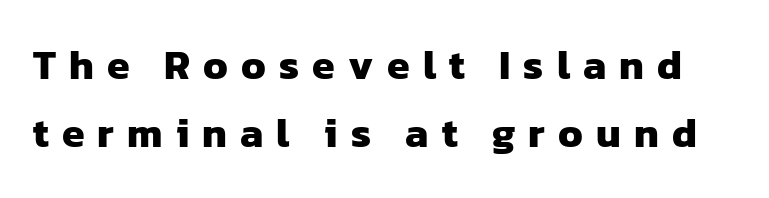
Glance below the letters and you will spot only blank space. Stroke terminals: plain, sans-serif. Emphasis by weight is at full strength: bold. Evenly set lines give the paragraph a standard silhouette. The passage shown is typed in a proportional face where columns would drift.
